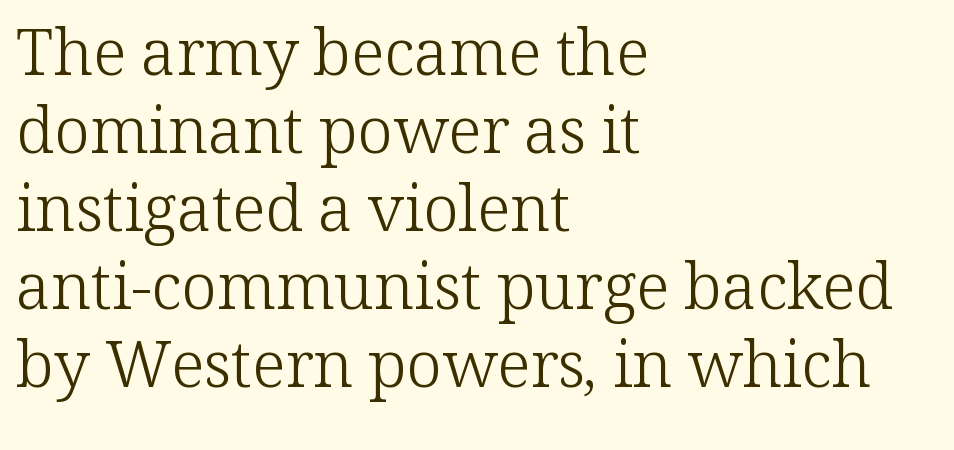
The typesetter chose a ragged-right arrangement here. The glyphs are unaccompanied by any horizontal stroke below them. Unlike italic type, these characters show no tilt at all. Are there feet on the stems? There are — it's a serif.
